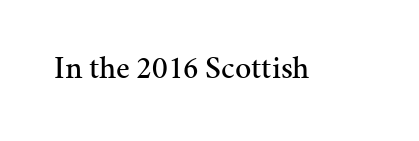
{"serif": "yes", "italic": "no", "width": "normal", "stroke_contrast": "medium", "x_height": "medium", "monospaced": "no", "underline": "no", "letter_spacing": "normal", "letter_spacing_em": 0.0, "glyph_px": 32}
